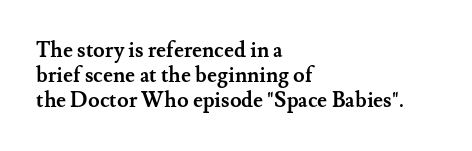
{"italic": "no", "bold": "yes", "underline": "no", "align": "left", "line_spacing_ratio": 1.18, "letter_spacing": "normal", "letter_spacing_em": 0.0, "glyph_px": 21}
